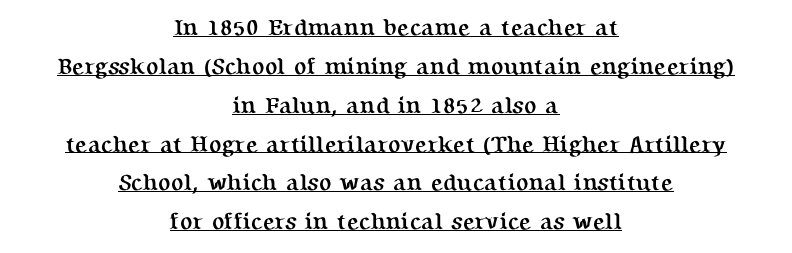
The image shows 23 px bold type, upright; set centered, normal line spacing (1.69x), normal letter spacing, underlined.
